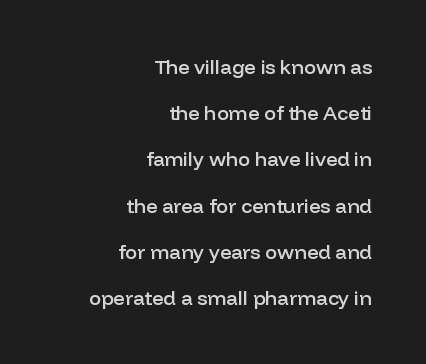
{"italic": "no", "bold": "semi", "underline": "no", "align": "right", "line_spacing": "loose", "line_spacing_ratio": 2.31, "letter_spacing": "normal", "letter_spacing_em": 0.0, "glyph_px": 20}
